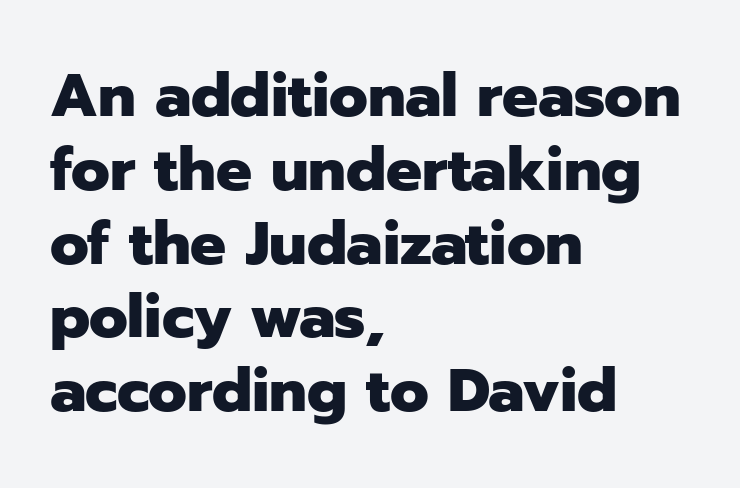
The glyphs in this specimen are sans serif. Summary of weight: heavy, a full bold. These lines are rendered in a variable-pitch font. Descender tails drop into unmarked territory.
